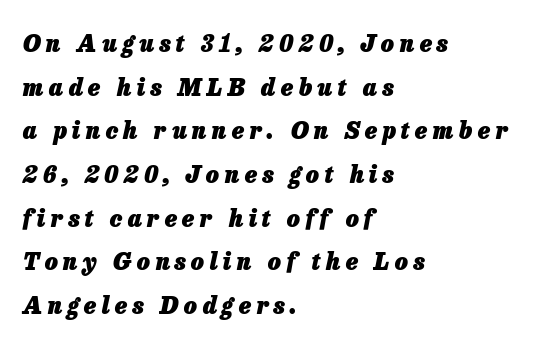
Teacher's note: observe the even left margin — that is flush-left alignment. Lines of text with bare space underneath. Loose tracking; the words dissolve into strings of separated letters. Loosely led — the rows are spread out. The lettering tilts uniformly, giving the passage an italic look.
